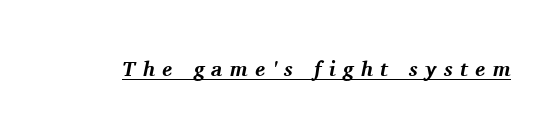
You can tell it's italic because the verticals aren't actually vertical. Underlined type. What weight is shown? A full bold with thick strokes. Honestly, the letter spacing is so wide it's the main thing you notice.
